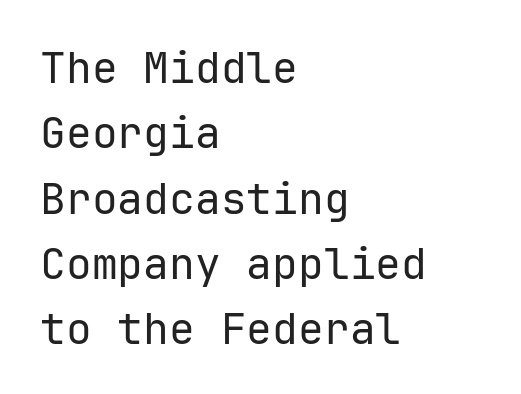
Q: Is the text bold? A: No.
Q: Is the text italic (slanted)? A: No, it is upright.
Q: Is the typeface a serif or a sans-serif typeface? A: Sans-serif.
Q: Is the text underlined? A: No.
Q: How is the paragraph aligned? A: Left-aligned.
Q: Is the spacing between letters normal or unusually wide? A: Normal.
Q: Is the spacing between lines tight, normal or loose? A: Normal.
Q: Width (condensed, normal, or wide)? A: Normal.
Q: Stroke contrast? A: Low.
Q: x-height? A: Medium.
Q: Monospaced? A: Yes.
